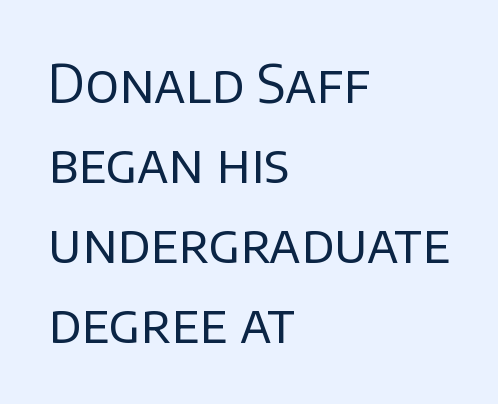
The image shows 53 px regular-weight sans-serif type, upright; set left-aligned, normal line spacing (1.51x), normal letter spacing, not underlined; low stroke contrast and a large x-height.
